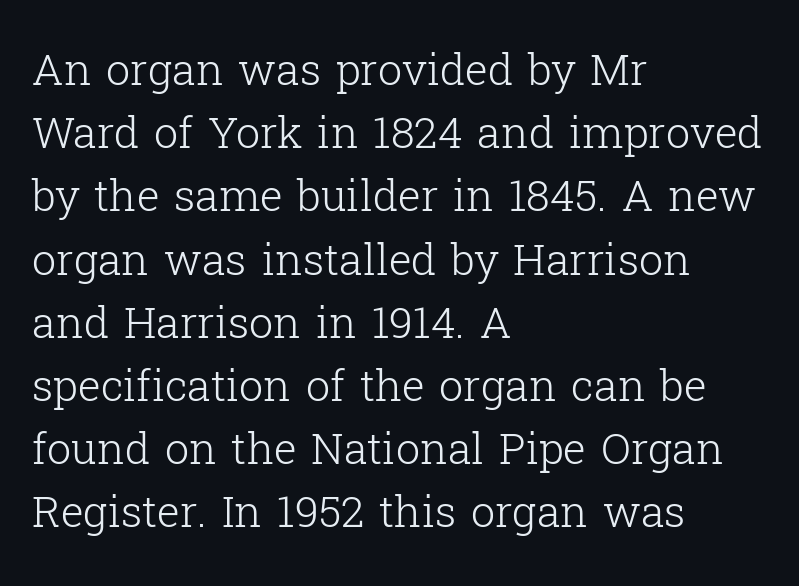
Q: Is the text bold? A: No.
Q: Is the text italic (slanted)? A: No, it is upright.
Q: Is the typeface a serif or a sans-serif typeface? A: Serif.
Q: Is the text underlined? A: No.
Q: How is the paragraph aligned? A: Left-aligned.
Q: Is the spacing between letters normal or unusually wide? A: Normal.
Q: Is the spacing between lines tight, normal or loose? A: Normal.
Q: Width (condensed, normal, or wide)? A: Normal.
Q: Stroke contrast? A: Low.
Q: x-height? A: Medium.
Q: Monospaced? A: No.
